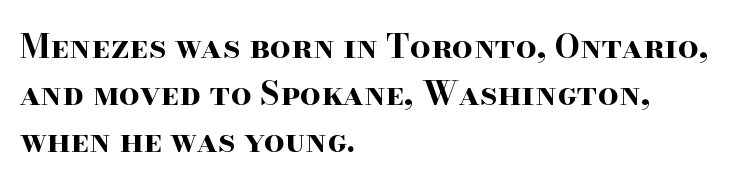
A clean baseline with only descenders dipping below it. Notice how descenders clear the ascenders below comfortably — that's standard leading. Does the copy run flush right? No — it runs flush left. Students, this is bold: see how much ink each stroke carries. A typesetter would call this proportional, since set widths differ per character.
